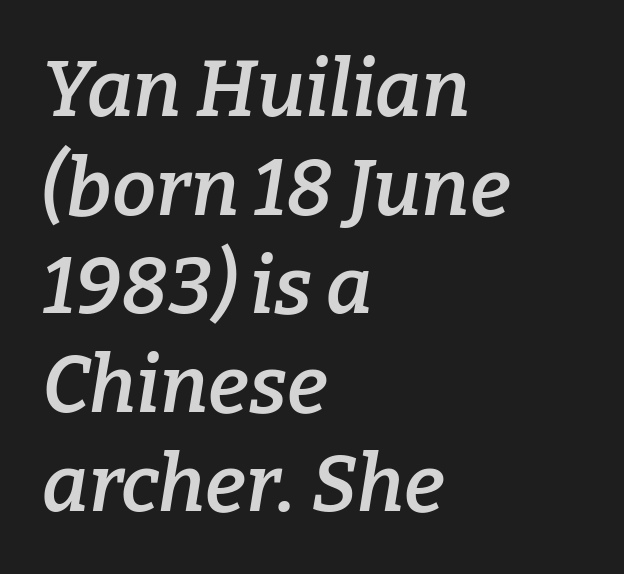
{"serif": "yes", "italic": "yes", "lean": "right", "slant_degrees": 9, "bold": "semi", "weight": "semibold", "width": "normal", "stroke_contrast": "low", "x_height": "medium", "monospaced": "no", "underline": "no", "align": "left", "line_spacing": "normal", "line_spacing_ratio": 1.25, "letter_spacing": "normal", "letter_spacing_em": 0.0, "glyph_px": 79}
